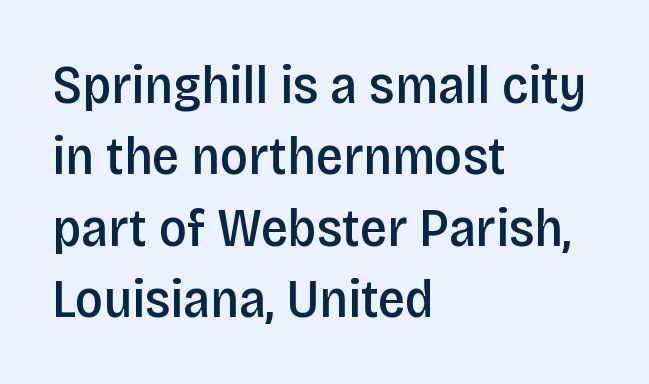
Q: Is the text bold? A: Semi-bold.
Q: Is the text italic (slanted)? A: No, it is upright.
Q: Is the typeface a serif or a sans-serif typeface? A: Sans-serif.
Q: Is the text underlined? A: No.
Q: How is the paragraph aligned? A: Left-aligned.
Q: Is the spacing between letters normal or unusually wide? A: Normal.
Q: Is the spacing between lines tight, normal or loose? A: Normal.
Q: Width (condensed, normal, or wide)? A: Condensed.
Q: Stroke contrast? A: Low.
Q: x-height? A: Large.
Q: Monospaced? A: No.
